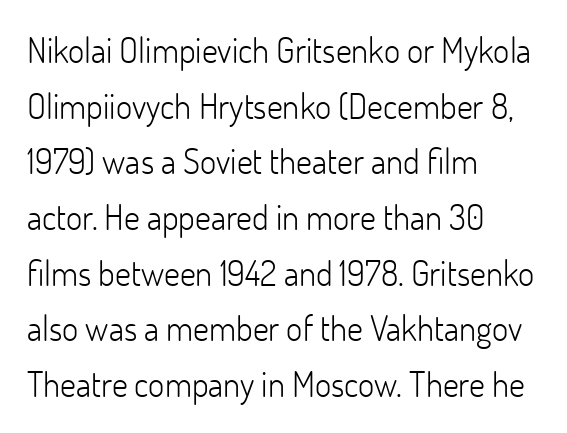
Q: Is the text bold? A: No.
Q: Is the text italic (slanted)? A: No, it is upright.
Q: Is the typeface a serif or a sans-serif typeface? A: Sans-serif.
Q: Is the text underlined? A: No.
Q: How is the paragraph aligned? A: Left-aligned.
Q: Is the spacing between letters normal or unusually wide? A: Normal.
Q: Is the spacing between lines tight, normal or loose? A: Normal.
Q: Width (condensed, normal, or wide)? A: Normal.
Q: Stroke contrast? A: Low.
Q: x-height? A: Small.
Q: Monospaced? A: No.
